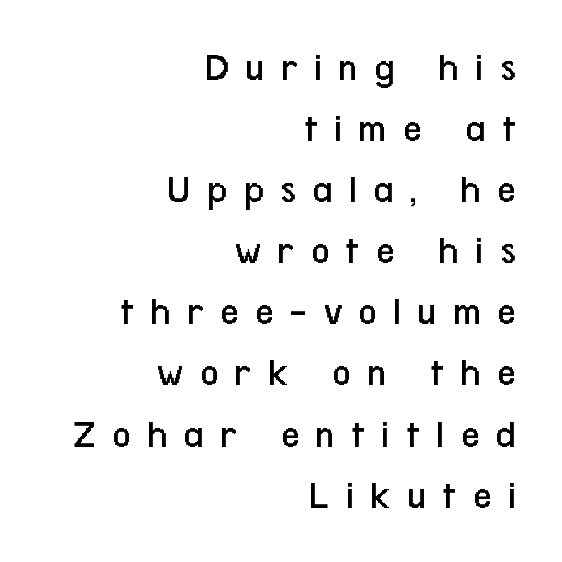
{"serif": "no", "italic": "no", "bold": "no", "weight": "regular", "width": "condensed", "stroke_contrast": "low", "x_height": "medium", "monospaced": "no", "underline": "no", "align": "right", "line_spacing": "normal", "line_spacing_ratio": 1.49, "letter_spacing": "wide", "letter_spacing_em": 0.39, "glyph_px": 41}
